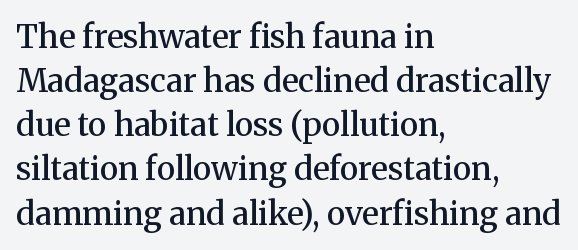
{"serif": "yes", "italic": "no", "bold": "semi", "weight": "semibold", "width": "normal", "stroke_contrast": "medium", "x_height": "medium", "monospaced": "no", "underline": "no", "align": "left", "line_spacing": "normal", "line_spacing_ratio": 1.38, "letter_spacing": "normal", "letter_spacing_em": 0.0, "glyph_px": 32}
